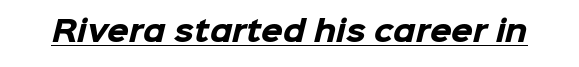
Q: Is the text bold? A: Yes.
Q: Is the typeface a serif or a sans-serif typeface? A: Sans-serif.
Q: Is the text underlined? A: Yes.
Q: Is the spacing between letters normal or unusually wide? A: Normal.
Q: Width (condensed, normal, or wide)? A: Normal.
Q: Stroke contrast? A: Low.
Q: x-height? A: Medium.
Q: Monospaced? A: No.
